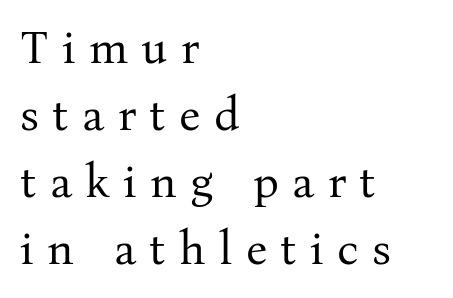
Q: Is the text bold? A: No.
Q: Is the text italic (slanted)? A: No, it is upright.
Q: Is the typeface a serif or a sans-serif typeface? A: Serif.
Q: Is the text underlined? A: No.
Q: How is the paragraph aligned? A: Left-aligned.
Q: Is the spacing between letters normal or unusually wide? A: Unusually wide.
Q: Is the spacing between lines tight, normal or loose? A: Normal.
Q: Width (condensed, normal, or wide)? A: Normal.
Q: Stroke contrast? A: Medium.
Q: x-height? A: Medium.
Q: Monospaced? A: No.
